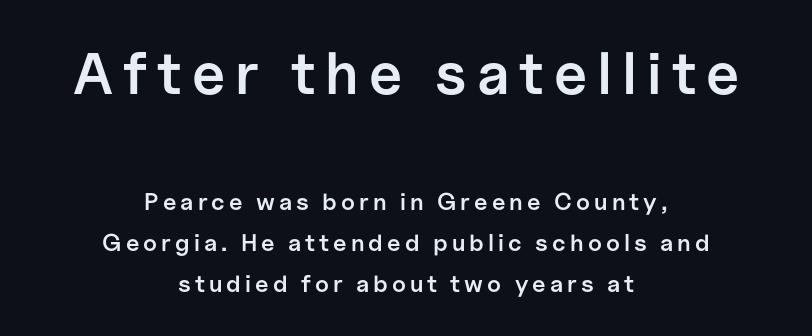
Q: Is the text bold? A: Semi-bold.
Q: Is the text italic (slanted)? A: No, it is upright.
Q: Is the typeface a serif or a sans-serif typeface? A: Sans-serif.
Q: Is the text underlined? A: No.
Q: How is the paragraph aligned? A: Centered.
Q: Which block of text is set in a larger size, the first (top) or the second (bottom)? A: The first (top) one.
Q: Width (condensed, normal, or wide)? A: Normal.
Q: Stroke contrast? A: Low.
Q: x-height? A: Medium.
Q: Monospaced? A: No.
